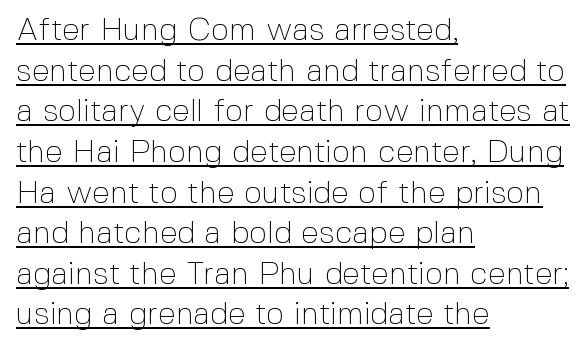
The line texture is even and compact thanks to regular tracking. The letters carry no serifs — their stems end cleanly without finishing strokes. Looks like regular typesetting: each glyph gets only the width it needs. The rendered words wear a rule along their underside.
